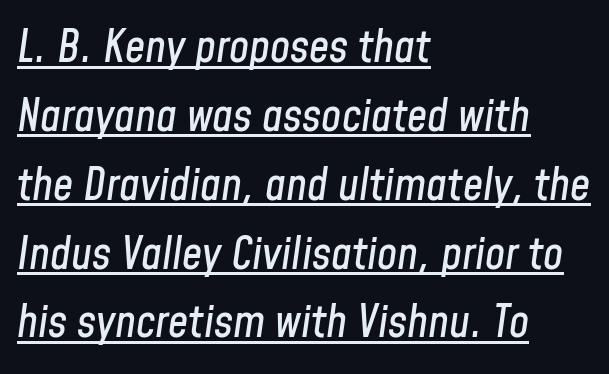
A typesetter would call this proportional, since set widths differ per character. What stands out about the letter spacing? Nothing — it is the standard amount. Notice how the stems are inclined rather than vertical — that's the hallmark of italics. If you drew a ruler down the left edge, every line would touch it. Does the leading feel generous? No, just average. Like a heading marked for emphasis, these lines bear an underscore.
